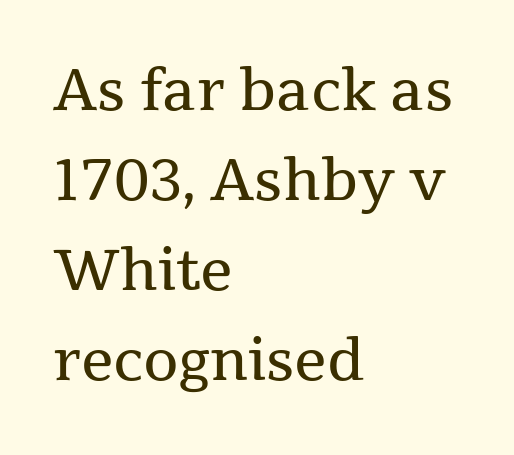
{"serif": "yes", "italic": "no", "bold": "no", "weight": "regular", "width": "normal", "stroke_contrast": "medium", "x_height": "medium", "monospaced": "no", "underline": "no", "align": "left", "line_spacing": "normal", "line_spacing_ratio": 1.58, "letter_spacing": "normal", "letter_spacing_em": 0.0, "glyph_px": 57}
